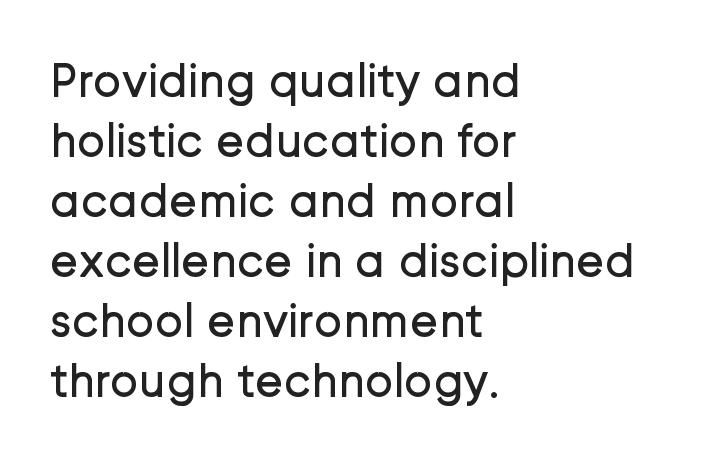
The image shows 48 px regular-weight sans-serif type, upright; set left-aligned, normal line spacing (1.25x), normal letter spacing, not underlined; low stroke contrast and a medium x-height.
